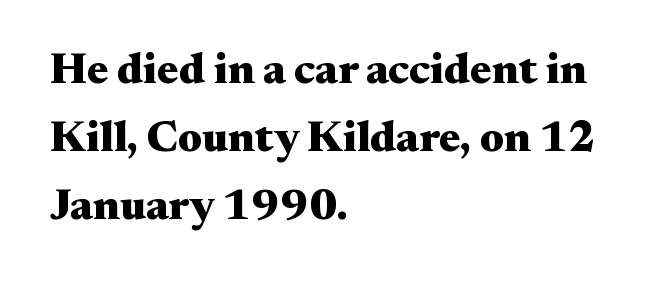
{"serif": "yes", "italic": "no", "bold": "yes", "weight": "heavy", "width": "wide", "stroke_contrast": "medium", "x_height": "small", "monospaced": "no", "underline": "no", "align": "left", "line_spacing": "normal", "line_spacing_ratio": 1.55, "letter_spacing": "normal", "letter_spacing_em": 0.0, "glyph_px": 44}
